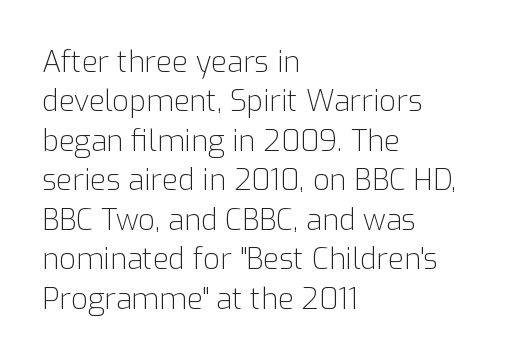
The string is rendered with underlining switched off. Summary of vertical rhythm: regular, with standard interline spacing. Typographically, this falls in the sans-serif category. Typeset ragged right — the left edge is the straight one.
